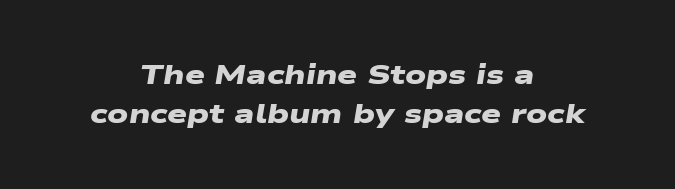
Look at the bottom of the vertical strokes: they stop flat, with no serifs. Inter-character spacing is left at the font's built-in metrics. The specimen omits any rule beneath the text block's lines. The setting favours the middle, as headings and verse often do. The passage shown is emphatically bold.
